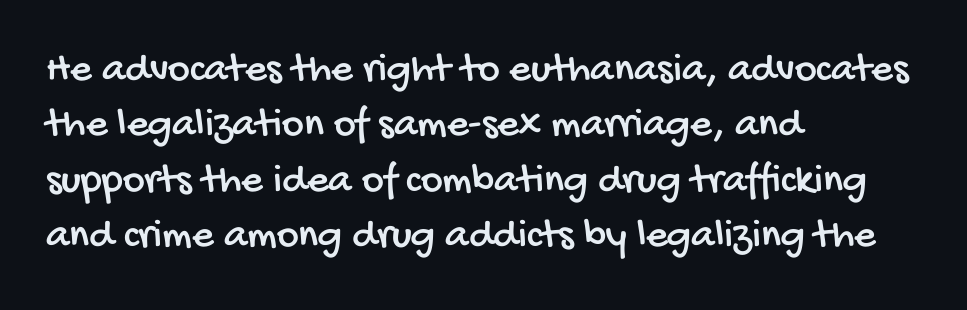
Reading down the column, the eye jumps a familiar distance to each next line. A clean baseline with only descenders dipping below it. This sample has the flowing, uneven cadence of proportional lettering. Caption: standard tracking, unaltered. No feet cap the strokes, marking this as sans-serif type. Caption: multi-line text, flush left, ragged right.
